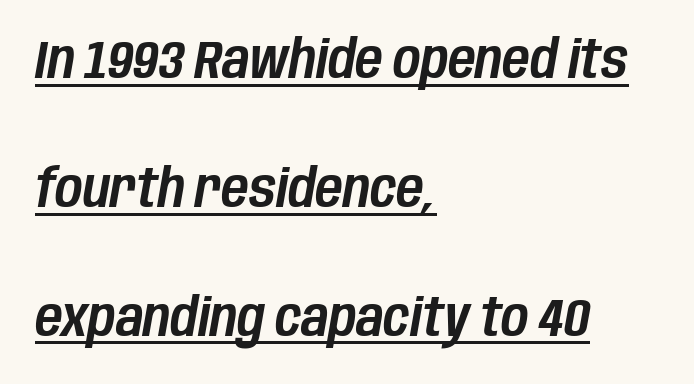
The image shows 53 px condensed type, italic (leaning right); set left-aligned, loose line spacing (2.43x), normal letter spacing, underlined; low stroke contrast and a large x-height.
